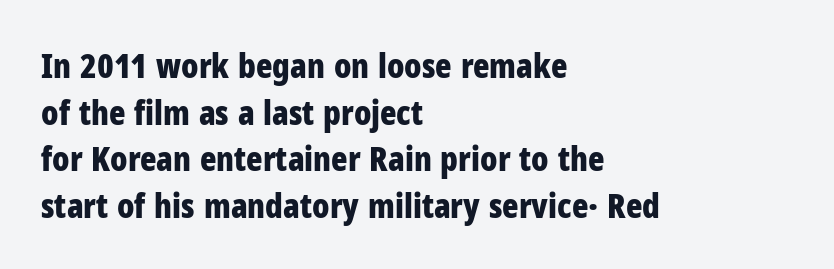
The letters are bold, with thick, heavy strokes. The zone under the glyphs is completely vacant. Leftover space on each line is placed entirely after the last word. Does the type have serifs? No, each stem ends abruptly.
